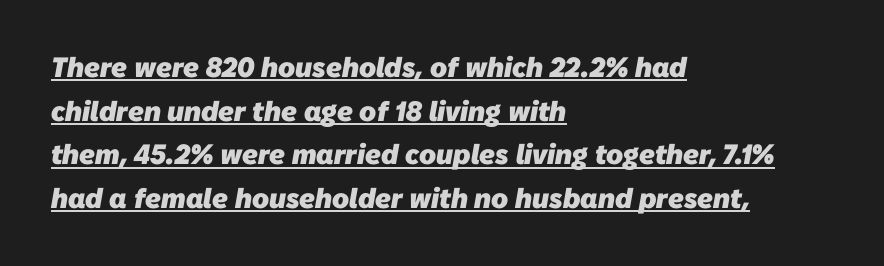
{"serif": "no", "bold": "yes", "weight": "heavy", "width": "normal", "stroke_contrast": "low", "x_height": "medium", "monospaced": "no", "underline": "yes", "align": "left", "line_spacing": "normal", "line_spacing_ratio": 1.56, "letter_spacing": "normal", "letter_spacing_em": 0.0, "glyph_px": 28}
